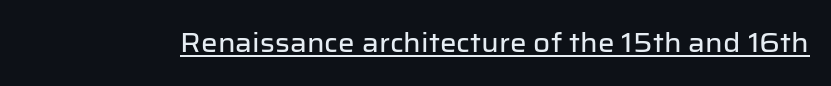
{"italic": "no", "underline": "yes", "letter_spacing": "normal", "letter_spacing_em": 0.0, "glyph_px": 26}
